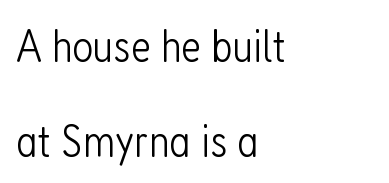
{"serif": "no", "italic": "no", "bold": "no", "weight": "light", "width": "condensed", "stroke_contrast": "low", "x_height": "medium", "monospaced": "no", "underline": "no", "align": "left", "line_spacing": "loose", "line_spacing_ratio": 2.06, "letter_spacing": "normal", "letter_spacing_em": 0.0, "glyph_px": 46}
